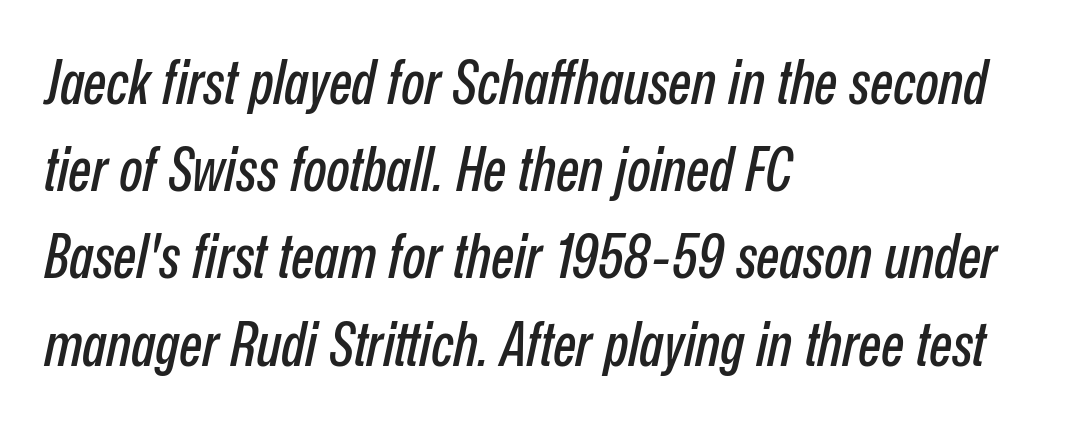
This sample has the flowing, uneven cadence of proportional lettering. The rows are spaced the way most documents space them. Designer's note — italics engaged. The words here are not underlined. If you drew a ruler down the left edge, every line would touch it. These lines keep a tight, regular rhythm from letter to letter.
